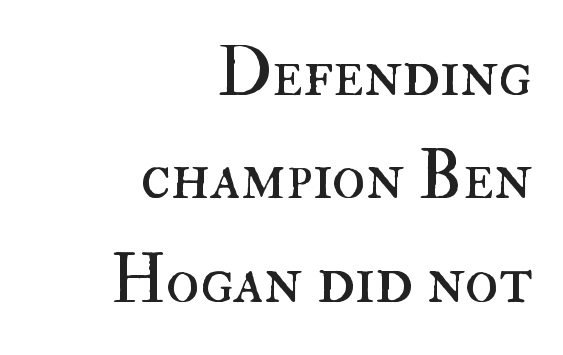
{"italic": "no", "bold": "no", "weight": "regular", "width": "normal", "stroke_contrast": "high", "x_height": "small", "monospaced": "no", "underline": "no", "align": "right", "line_spacing": "normal", "line_spacing_ratio": 1.52, "letter_spacing": "normal", "letter_spacing_em": 0.0, "glyph_px": 68}
